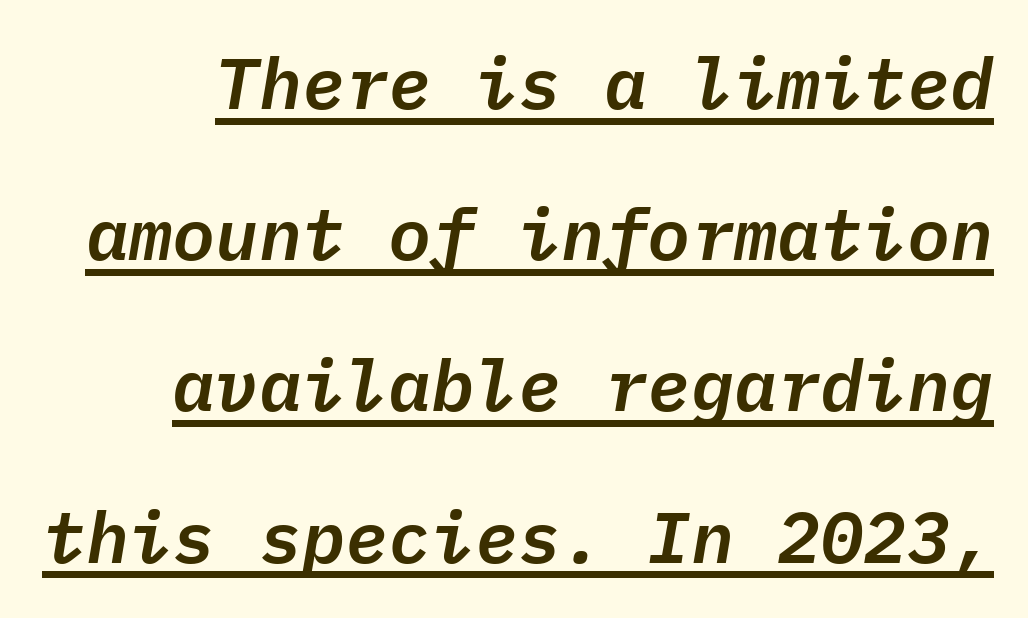
The image shows 72 px text type, italic (leaning right), monospaced; set loose line spacing (2.1x), normal letter spacing, underlined; low stroke contrast and a medium x-height.
